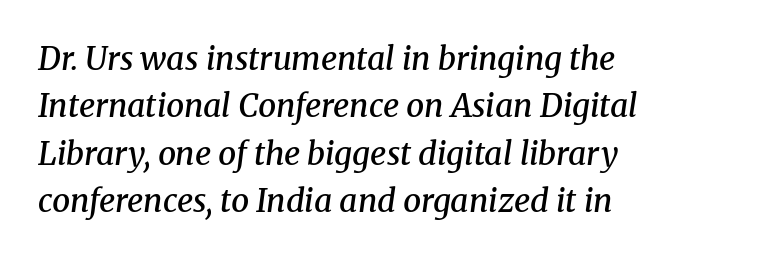
The image shows 32 px semibold serif type, italic (leaning right); set left-aligned, normal line spacing (1.48x), normal letter spacing, not underlined; medium stroke contrast and a medium x-height.
